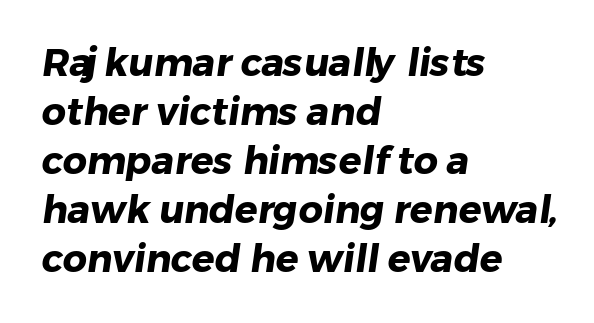
{"serif": "no", "bold": "yes", "weight": "heavy", "width": "normal", "stroke_contrast": "low", "x_height": "medium", "monospaced": "no", "underline": "no", "align": "left", "line_spacing": "normal", "line_spacing_ratio": 1.29, "letter_spacing": "normal", "letter_spacing_em": 0.0, "glyph_px": 38}
